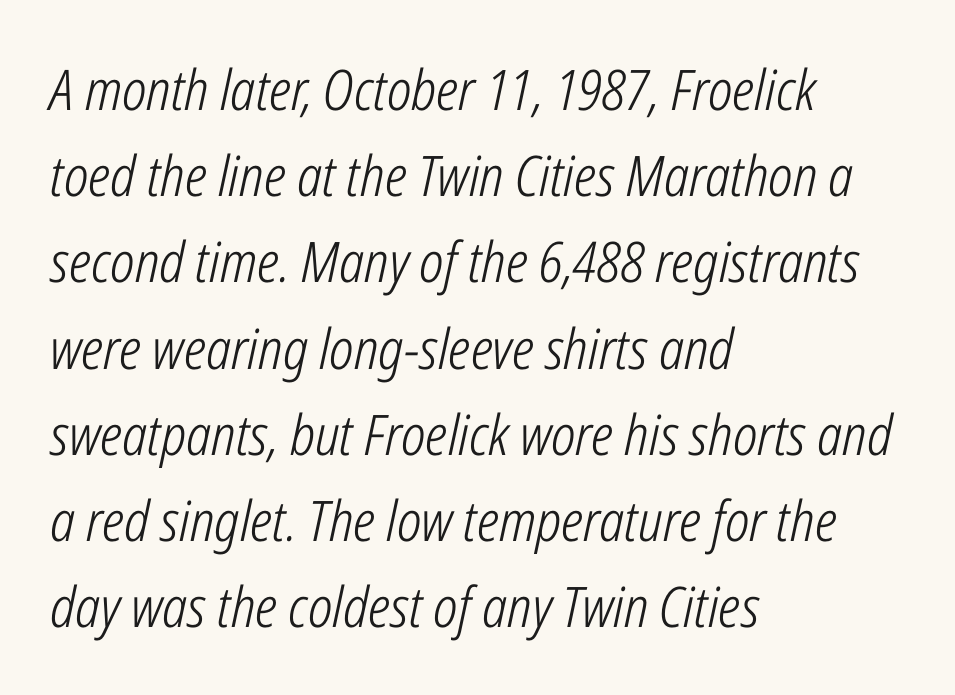
The image shows 56 px light, condensed type, italic (leaning right); set left-aligned, normal line spacing (1.54x), normal letter spacing, not underlined; low stroke contrast and a medium x-height.
